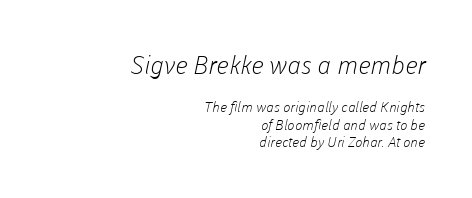
The image shows 25 px text type; set right-aligned, line spacing 1.22x, normal letter spacing, not underlined; the first (top) block is 1.79x larger.
